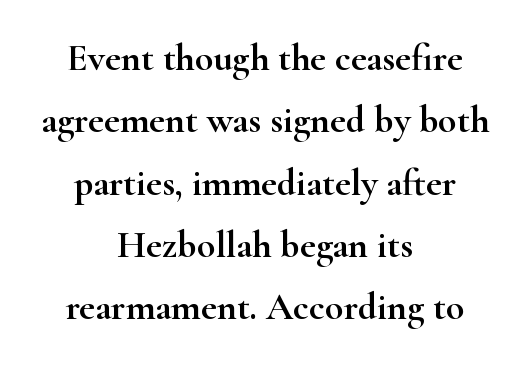
Q: Is the text italic (slanted)? A: No, it is upright.
Q: Is the typeface a serif or a sans-serif typeface? A: Serif.
Q: Is the text underlined? A: No.
Q: How is the paragraph aligned? A: Centered.
Q: Is the spacing between letters normal or unusually wide? A: Normal.
Q: Is the spacing between lines tight, normal or loose? A: Normal.
Q: Width (condensed, normal, or wide)? A: Wide.
Q: Stroke contrast? A: High.
Q: x-height? A: Small.
Q: Monospaced? A: No.
